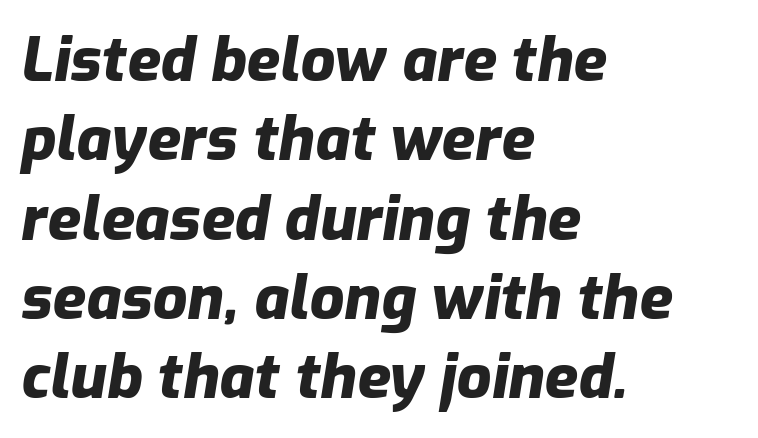
{"italic": "yes", "lean": "right", "slant_degrees": 9, "bold": "yes", "weight": "heavy", "width": "normal", "stroke_contrast": "low", "x_height": "medium", "monospaced": "no", "underline": "no", "align": "left", "line_spacing": "normal", "line_spacing_ratio": 1.3, "letter_spacing": "normal", "letter_spacing_em": 0.0, "glyph_px": 61}
